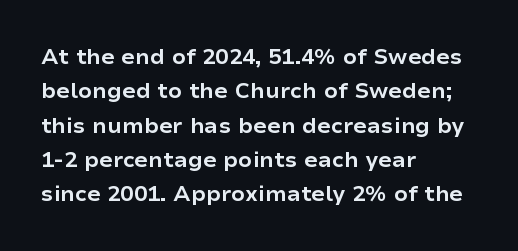
Q: Is the text bold? A: Yes.
Q: Is the text italic (slanted)? A: No, it is upright.
Q: Is the text underlined? A: No.
Q: How is the paragraph aligned? A: Left-aligned.
Q: Is the spacing between letters normal or unusually wide? A: Normal.
Q: Is the spacing between lines tight, normal or loose? A: Normal.
